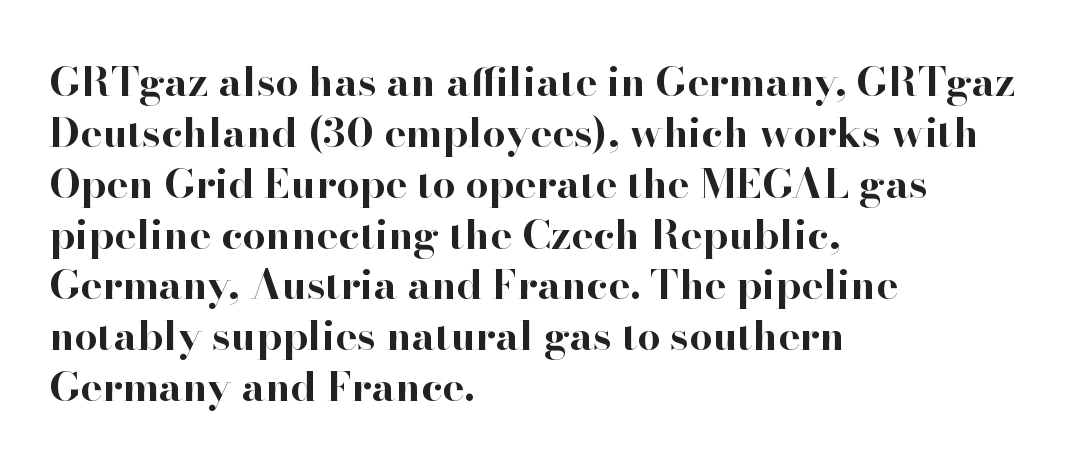
The image shows 41 px bold serif type, upright; set left-aligned, line spacing 1.24x, normal letter spacing, not underlined; high stroke contrast and a small x-height.
